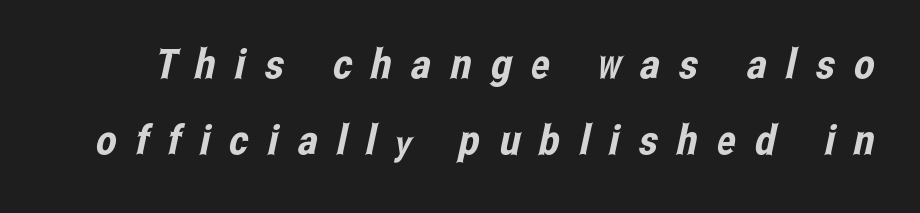
Check the space under the baseline: it is left empty. The tracking jumps out immediately: characters are airy and widely separated. Looks like regular typesetting: each glyph gets only the width it needs. Each letter's strokes conclude bluntly, with no projecting serifs.
